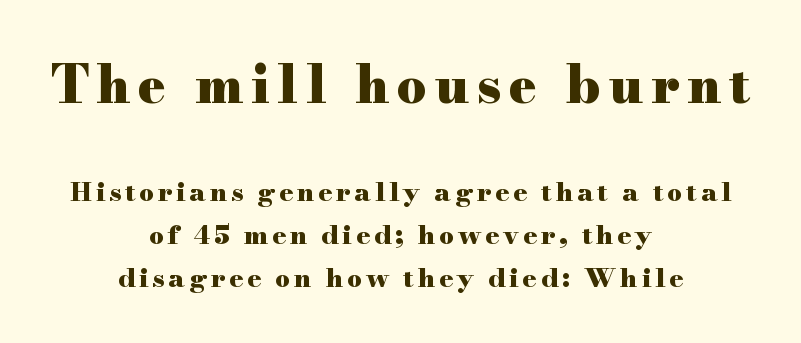
Q: Is the text bold? A: Yes.
Q: Is the text italic (slanted)? A: No, it is upright.
Q: Is the typeface a serif or a sans-serif typeface? A: Serif.
Q: Is the text underlined? A: No.
Q: How is the paragraph aligned? A: Centered.
Q: Is the spacing between lines tight, normal or loose? A: Normal.
Q: Which block of text is set in a larger size, the first (top) or the second (bottom)? A: The first (top) one.
Q: Width (condensed, normal, or wide)? A: Wide.
Q: Stroke contrast? A: High.
Q: x-height? A: Small.
Q: Monospaced? A: No.
